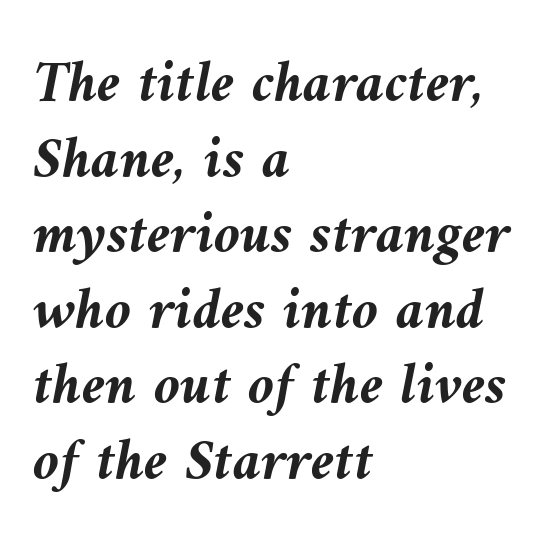
The foot of each line stays bare and open. A typesetter would call this proportional, since set widths differ per character. The typesetter chose a ragged-right arrangement here. How heavy is the stroke? Heavy — this is a bold. Glyph-to-glyph distance matches everyday printed text. A typesetter would call this leading conventional body-copy spacing.
